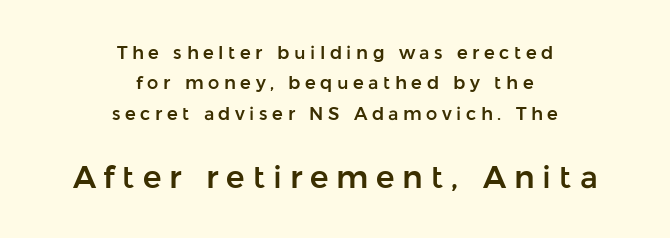
The image shows 31 px sans-serif type, upright; set centered, normal line spacing (1.69x), unusually wide letter spacing (+0.25 em), not underlined; the second (bottom) block is 1.72x larger; low stroke contrast and a medium x-height.
